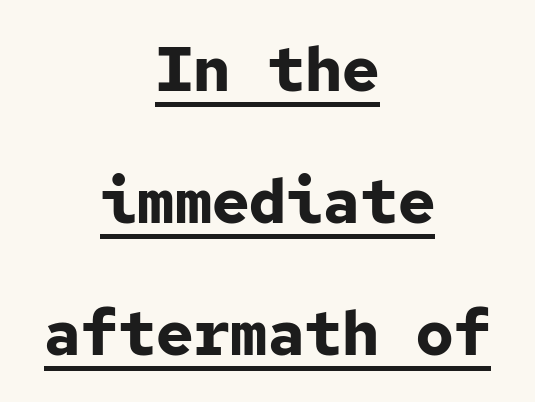
{"serif": "no", "italic": "no", "bold": "yes", "weight": "bold", "width": "normal", "stroke_contrast": "low", "x_height": "medium", "monospaced": "yes", "underline": "yes", "align": "center", "line_spacing": "loose", "line_spacing_ratio": 2.13, "letter_spacing": "normal", "letter_spacing_em": 0.0, "glyph_px": 62}
